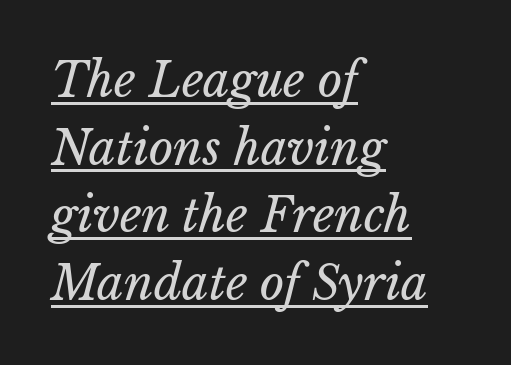
{"italic": "yes", "lean": "right", "slant_degrees": 15, "bold": "no", "weight": "regular", "width": "normal", "stroke_contrast": "low", "x_height": "medium", "monospaced": "no", "underline": "yes", "align": "left", "line_spacing": "normal", "line_spacing_ratio": 1.44, "letter_spacing": "normal", "letter_spacing_em": 0.0, "glyph_px": 47}
